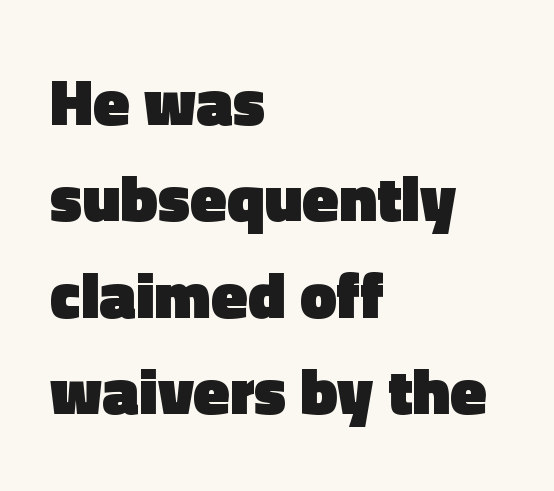
The image shows 66 px heavy sans-serif type, upright; set left-aligned, normal line spacing (1.46x), normal letter spacing, not underlined; a medium x-height.
